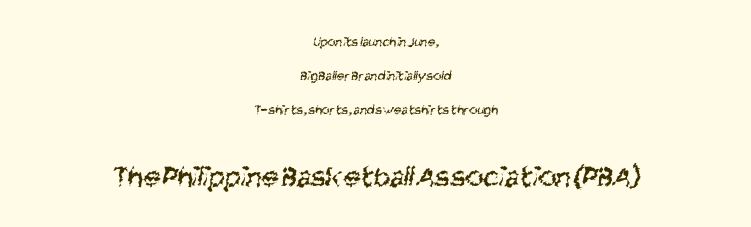
Q: Is the text bold? A: No.
Q: Is the typeface a serif or a sans-serif typeface? A: Sans-serif.
Q: Is the text underlined? A: No.
Q: How is the paragraph aligned? A: Centered.
Q: Is the spacing between letters normal or unusually wide? A: Normal.
Q: Is the spacing between lines tight, normal or loose? A: Loose.
Q: Which block of text is set in a larger size, the first (top) or the second (bottom)? A: The second (bottom) one.
Q: Width (condensed, normal, or wide)? A: Condensed.
Q: Stroke contrast? A: Medium.
Q: x-height? A: Large.
Q: Monospaced? A: No.
